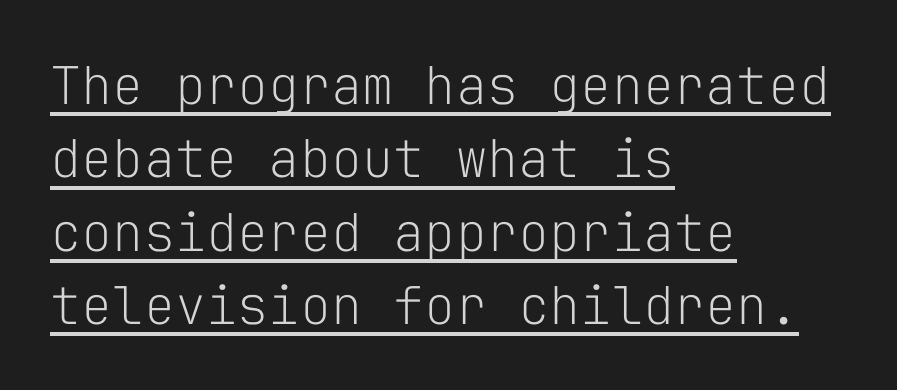
This sample uses plain, unmodified letter spacing. The lettering holds an erect, upright posture throughout. Weight: in the light-to-regular range. Short and long lines alike share a common starting point at left.
